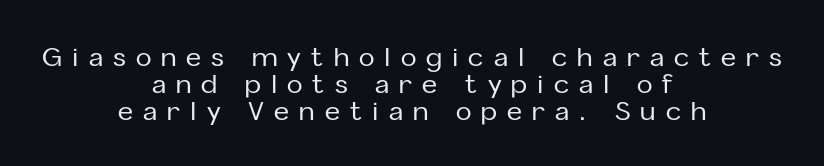
The image shows 26 px text type, upright; set centered, tight line spacing (1.04x), unusually wide letter spacing (+0.39 em), not underlined.
